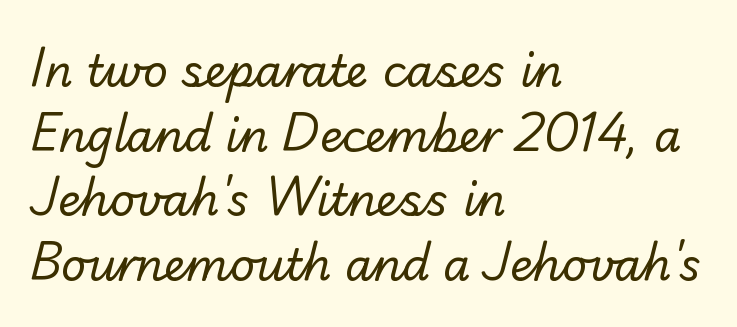
The image shows 44 px regular-weight sans-serif type; set left-aligned, normal line spacing (1.47x), normal letter spacing, not underlined; low stroke contrast and a small x-height.
